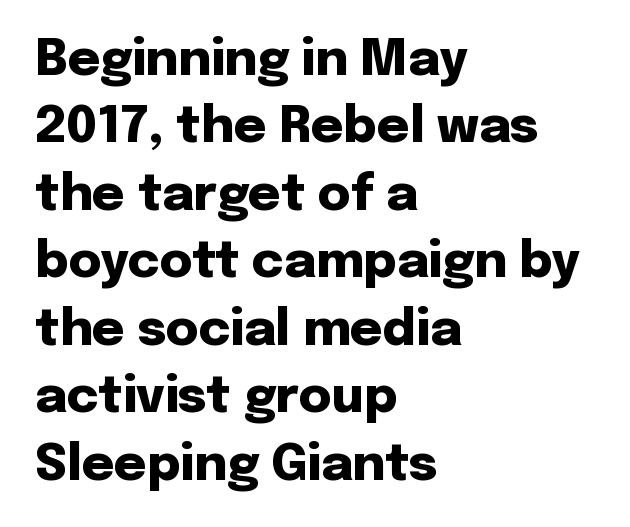
Underline: absent. Normally led — the rows are evenly, conventionally spaced. A sans-serif font was chosen for this passage. Weight: bold.
